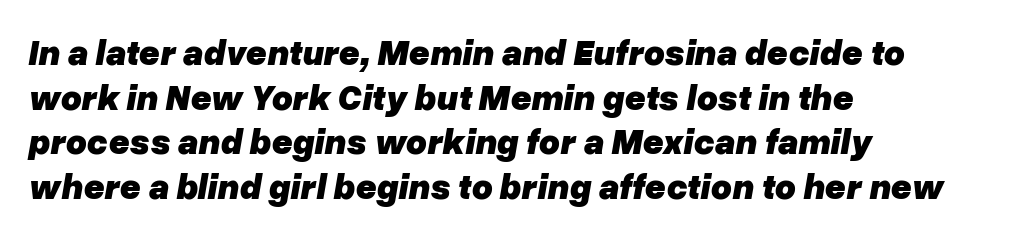
Thick stems and heavy bowls — unmistakably bold. The glyphs look as if they've been sheared to an angle. No word sits above an underline. The rendering uses natural spacing where letterforms have individual widths. Where is the straight margin? On the left. This sample uses plain, unmodified letter spacing.
